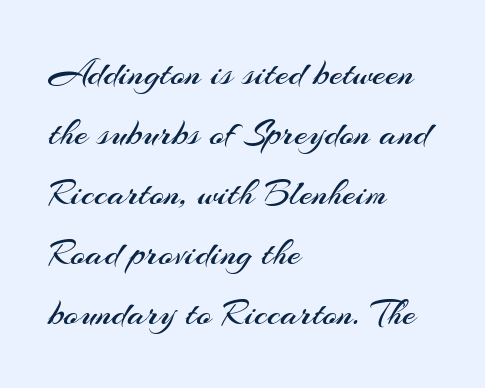
The gap between lines stays unmarked. In terms of letterspacing, this is plain default setting. Alignment: flush left.
